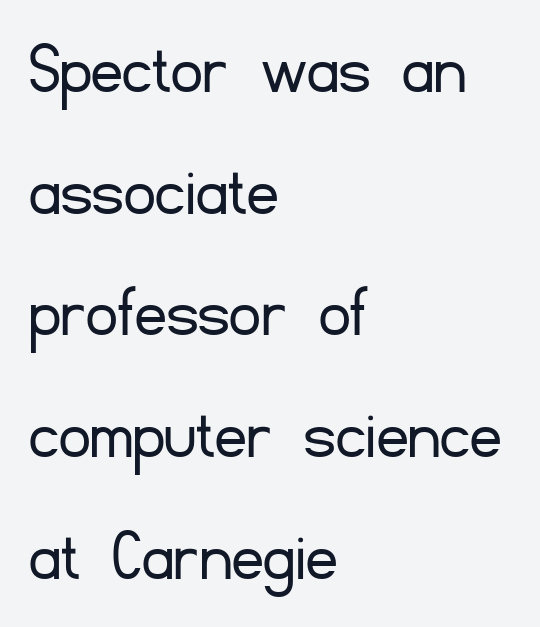
The image shows 77 px light sans-serif type, upright; set left-aligned, normal line spacing (1.58x), normal letter spacing, not underlined; low stroke contrast and a small x-height.
